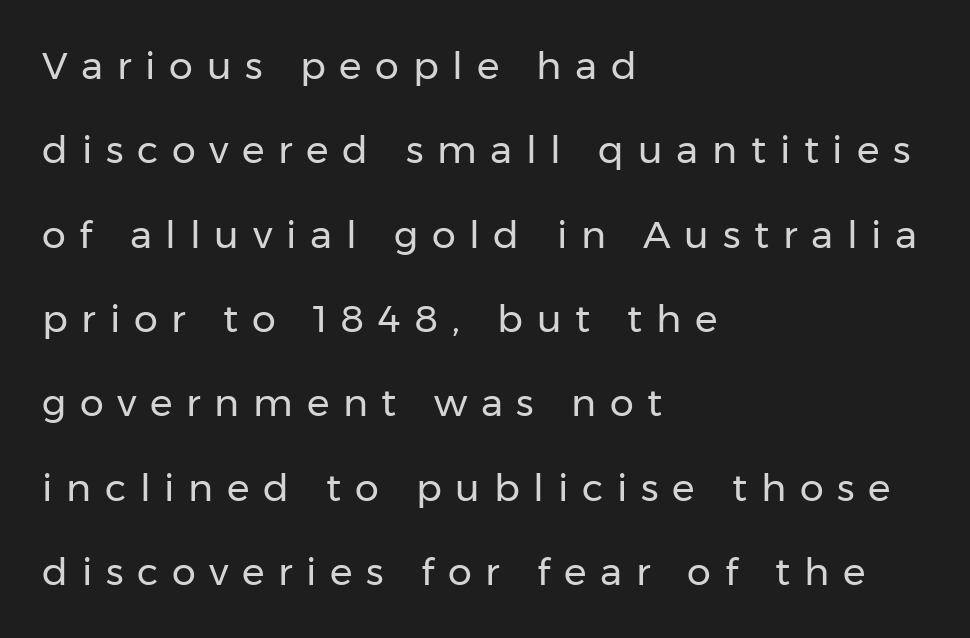
Q: Is the text bold? A: No.
Q: Is the text italic (slanted)? A: No, it is upright.
Q: Is the typeface a serif or a sans-serif typeface? A: Sans-serif.
Q: Is the text underlined? A: No.
Q: How is the paragraph aligned? A: Left-aligned.
Q: Is the spacing between letters normal or unusually wide? A: Unusually wide.
Q: Is the spacing between lines tight, normal or loose? A: Loose.
Q: Width (condensed, normal, or wide)? A: Normal.
Q: Stroke contrast? A: Low.
Q: x-height? A: Medium.
Q: Monospaced? A: No.
